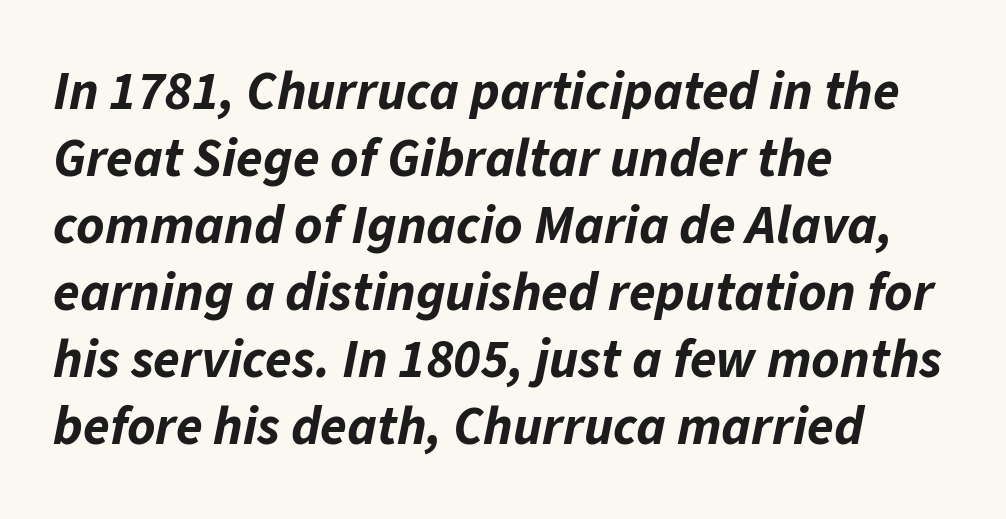
The image shows 54 px bold type, italic (leaning right); set left-aligned, line spacing 1.24x, normal letter spacing, not underlined; low stroke contrast and a medium x-height.
